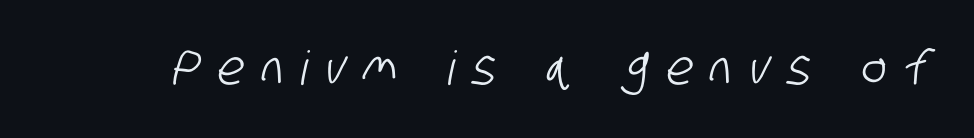
{"serif": "no", "width": "condensed", "stroke_contrast": "low", "x_height": "large", "monospaced": "no", "underline": "no", "letter_spacing": "wide", "letter_spacing_em": 0.38, "glyph_px": 47}
